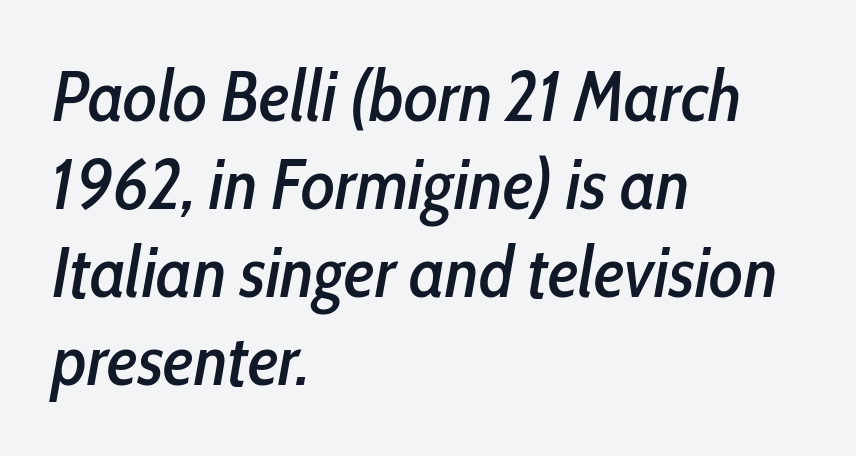
Q: Is the text italic (slanted)? A: Yes, it leans right by about 10 degrees.
Q: Is the text underlined? A: No.
Q: How is the paragraph aligned? A: Left-aligned.
Q: Is the spacing between letters normal or unusually wide? A: Normal.
Q: Width (condensed, normal, or wide)? A: Condensed.
Q: Stroke contrast? A: Low.
Q: x-height? A: Medium.
Q: Monospaced? A: No.
